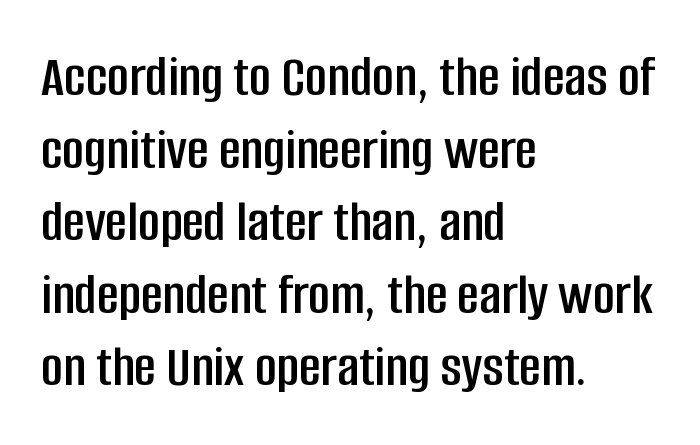
The image shows 60 px condensed sans-serif type, upright; set left-aligned, line spacing 1.21x, normal letter spacing, not underlined; low stroke contrast and a large x-height.
